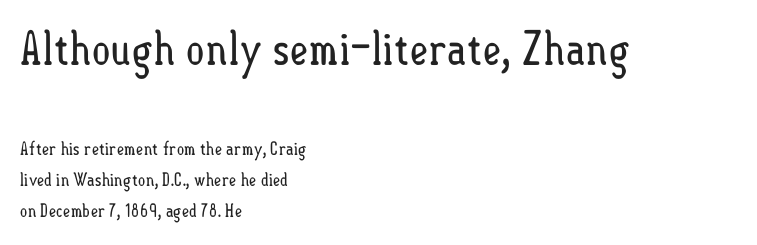
{"italic": "no", "bold": "no", "weight": "regular", "width": "condensed", "stroke_contrast": "low", "x_height": "small", "monospaced": "no", "underline": "no", "align": "left", "line_spacing_ratio": 1.74, "letter_spacing": "normal", "letter_spacing_em": 0.0, "larger_block": "first", "size_ratio": 2.56, "glyph_px": 46}
